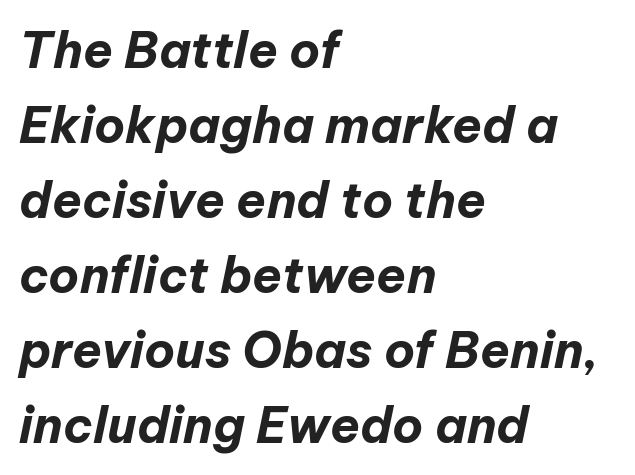
These lines are rendered in a variable-pitch font. Just letters on the line, the space beneath them empty. In terms of letterspacing, this is plain default setting. The axis of the letterforms is tilted away from vertical.
